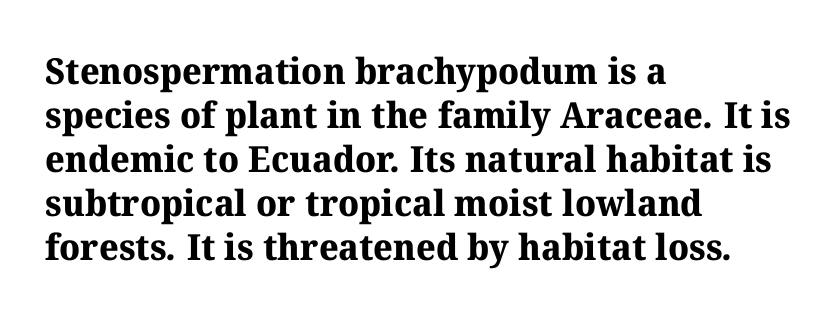
Weight: bold. Character widths vary here, with narrow letters taking less room than wide ones. Observe the ordinary spacing: letters are neighbours, not strangers. I'd call this a serif setting — the letters wear small feet.
